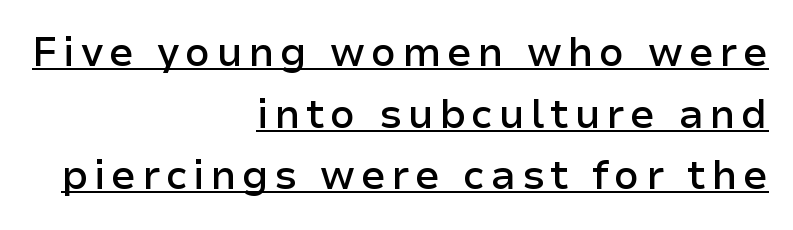
Q: Is the text bold? A: Semi-bold.
Q: Is the text italic (slanted)? A: No, it is upright.
Q: Is the typeface a serif or a sans-serif typeface? A: Sans-serif.
Q: Is the text underlined? A: Yes.
Q: How is the paragraph aligned? A: Right-aligned.
Q: Is the spacing between lines tight, normal or loose? A: Normal.
Q: Width (condensed, normal, or wide)? A: Normal.
Q: Stroke contrast? A: Low.
Q: x-height? A: Medium.
Q: Monospaced? A: No.
